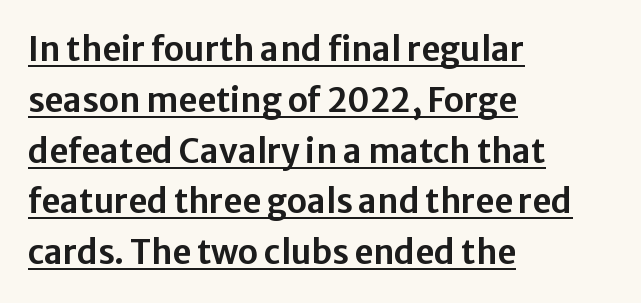
{"serif": "no", "italic": "no", "width": "normal", "stroke_contrast": "low", "x_height": "medium", "monospaced": "no", "underline": "yes", "align": "left", "line_spacing": "normal", "line_spacing_ratio": 1.54, "letter_spacing": "normal", "letter_spacing_em": 0.0, "glyph_px": 33}
